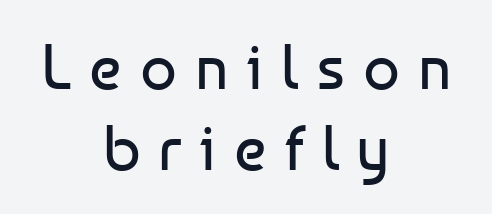
Each letter keeps its own natural width here, so spacing adapts to shape. Here the glyphs are tracked loosely, breaking word shapes into spaced letters. The compositor balanced each line on the midline. Nobody drew a line under any word here. Designer's note — italics off, roman on.
